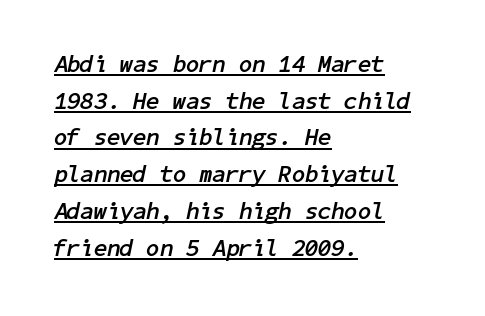
Honestly, the underline is the first thing you notice here. Horizontal bands of white between lines are of average thickness. The gaps between neighbouring characters are ordinary and unremarkable. Italic? Definitely — the glyphs are oblique. The typesetter chose a ragged-right arrangement here.
